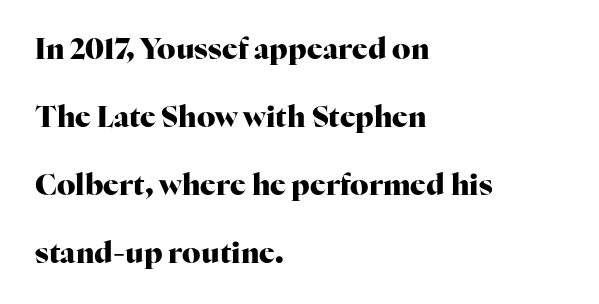
Alignment: flush left. Character widths vary here, with narrow letters taking less room than wide ones. Note: serifs present on the glyphs. Here the glyphs are tracked normally, forming tight word shapes. Look at the stroke-to-counter ratio: heavy, a bold. Vertically, the passage feels expansive, rows floating well apart.
